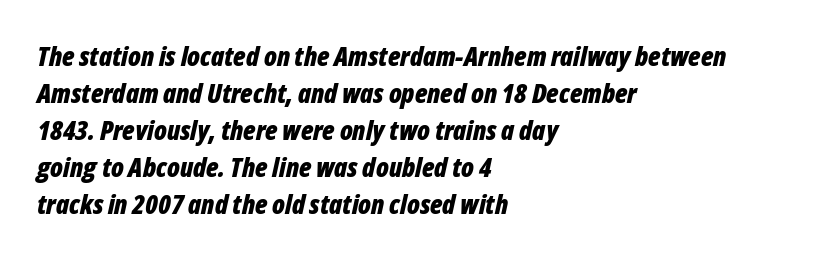
The image shows 27 px bold type, italic (leaning right); set left-aligned, normal line spacing (1.37x), normal letter spacing, not underlined.
